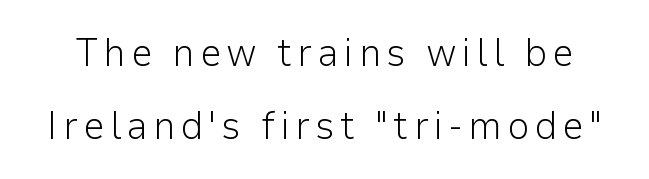
{"serif": "no", "italic": "no", "bold": "no", "weight": "light", "width": "normal", "stroke_contrast": "low", "x_height": "medium", "monospaced": "no", "underline": "no", "line_spacing_ratio": 1.86, "glyph_px": 39}
